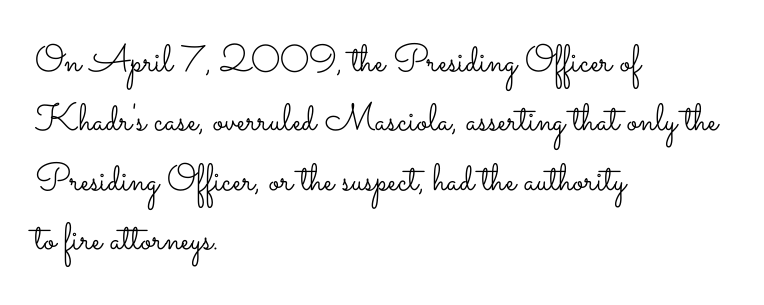
One glance says typical: line gaps are just what's usual. No chunkiness to these letters — they're not bold. Characters follow at the spacing the type designer built in. The lines in this sample share a left origin and differ only in where they stop.
